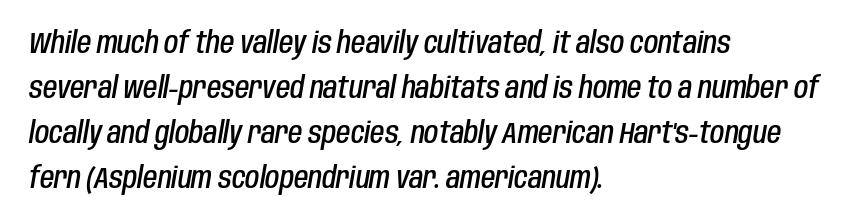
{"italic": "yes", "lean": "right", "slant_degrees": 10, "bold": "semi", "weight": "semibold", "width": "condensed", "stroke_contrast": "low", "x_height": "large", "monospaced": "no", "underline": "no", "align": "left", "line_spacing": "normal", "line_spacing_ratio": 1.55, "letter_spacing": "normal", "letter_spacing_em": 0.0, "glyph_px": 29}
